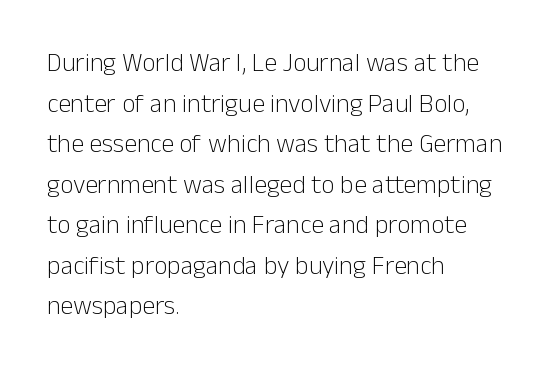
Q: Is the text bold? A: No.
Q: Is the text italic (slanted)? A: No, it is upright.
Q: Is the text underlined? A: No.
Q: How is the paragraph aligned? A: Left-aligned.
Q: Is the spacing between letters normal or unusually wide? A: Normal.
Q: Is the spacing between lines tight, normal or loose? A: Normal.
